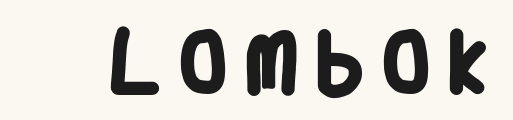
{"serif": "no", "bold": "yes", "weight": "heavy", "width": "condensed", "stroke_contrast": "low", "x_height": "large", "monospaced": "no", "underline": "no", "letter_spacing": "wide", "letter_spacing_em": 0.3, "glyph_px": 67}
